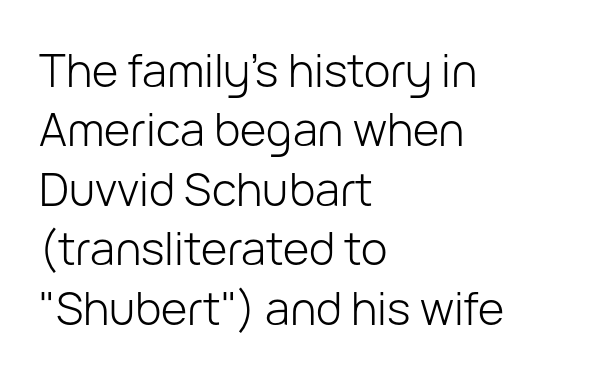
Q: Is the text bold? A: No.
Q: Is the text italic (slanted)? A: No, it is upright.
Q: Is the typeface a serif or a sans-serif typeface? A: Sans-serif.
Q: Is the text underlined? A: No.
Q: How is the paragraph aligned? A: Left-aligned.
Q: Is the spacing between letters normal or unusually wide? A: Normal.
Q: Is the spacing between lines tight, normal or loose? A: Normal.
Q: Width (condensed, normal, or wide)? A: Normal.
Q: Stroke contrast? A: Low.
Q: x-height? A: Medium.
Q: Monospaced? A: No.
